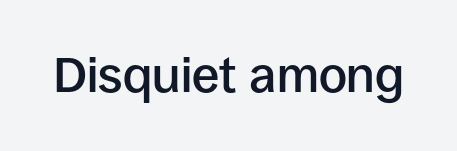
The image shows 49 px semibold sans-serif type, upright; set normal letter spacing, not underlined; low stroke contrast and a large x-height.
